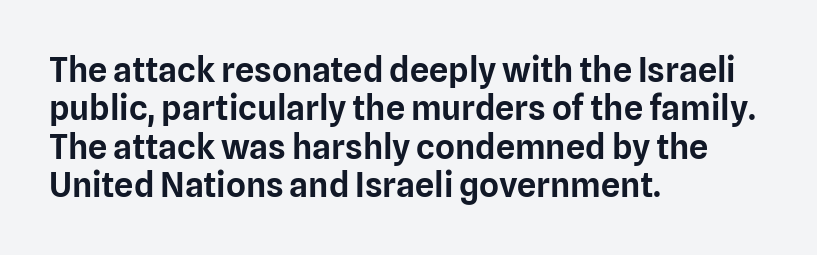
Q: Is the text italic (slanted)? A: No, it is upright.
Q: Is the typeface a serif or a sans-serif typeface? A: Sans-serif.
Q: Is the text underlined? A: No.
Q: How is the paragraph aligned? A: Left-aligned.
Q: Is the spacing between letters normal or unusually wide? A: Normal.
Q: Is the spacing between lines tight, normal or loose? A: Tight.
Q: Width (condensed, normal, or wide)? A: Normal.
Q: Stroke contrast? A: Low.
Q: x-height? A: Medium.
Q: Monospaced? A: No.
